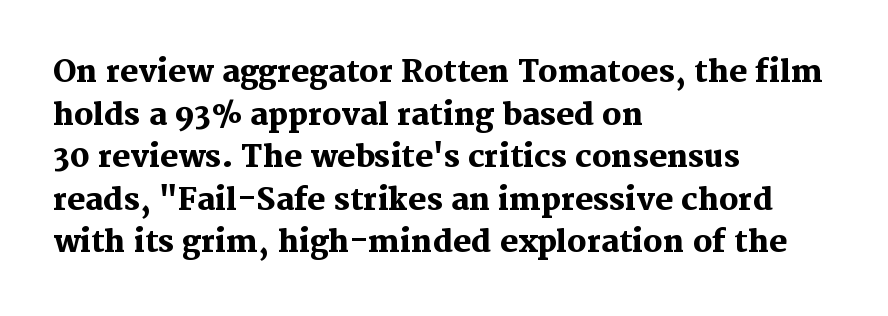
The image shows 30 px heavy serif type, upright; set left-aligned, normal line spacing (1.42x), normal letter spacing, not underlined; medium stroke contrast and a medium x-height.
